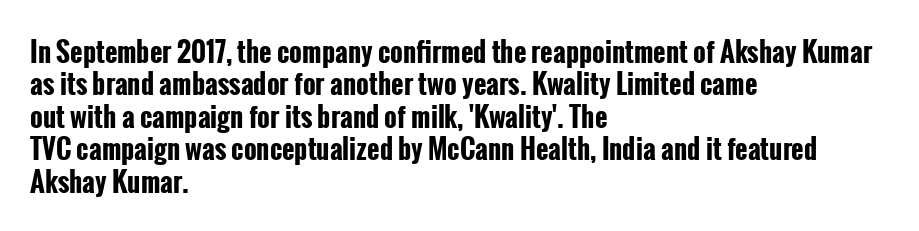
{"italic": "no", "bold": "yes", "underline": "no", "align": "left", "line_spacing_ratio": 1.2, "letter_spacing": "normal", "letter_spacing_em": 0.0, "glyph_px": 27}
